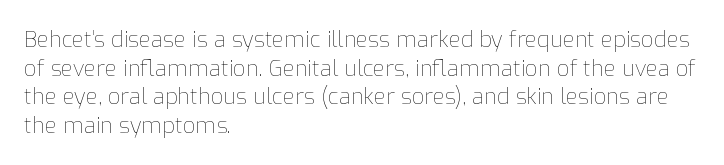
The image shows 22 px text type, upright; set left-aligned, normal line spacing (1.3x), normal letter spacing, not underlined.
